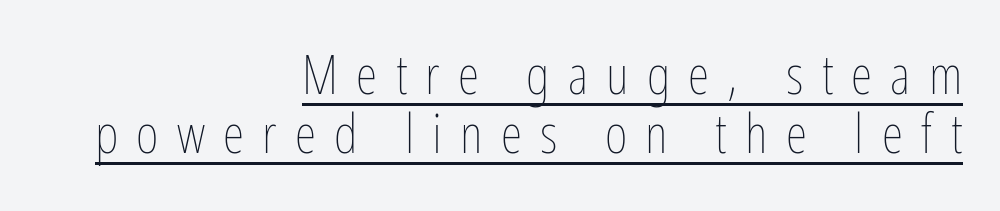
{"italic": "no", "bold": "no", "weight": "thin", "width": "condensed", "stroke_contrast": "low", "x_height": "medium", "monospaced": "no", "underline": "yes", "align": "right", "line_spacing": "tight", "line_spacing_ratio": 1.07, "letter_spacing": "wide", "letter_spacing_em": 0.33, "glyph_px": 55}
